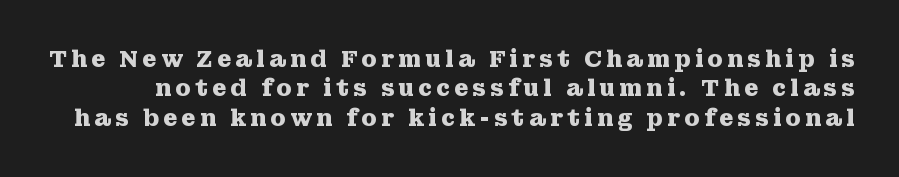
The image shows 23 px bold type, upright; set normal line spacing (1.28x), not underlined.
